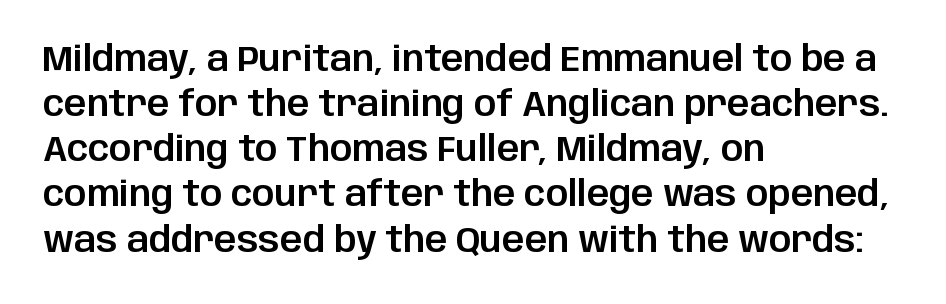
{"serif": "no", "italic": "no", "width": "normal", "stroke_contrast": "low", "x_height": "large", "monospaced": "no", "underline": "no", "align": "left", "line_spacing": "normal", "line_spacing_ratio": 1.29, "letter_spacing": "normal", "letter_spacing_em": 0.0, "glyph_px": 35}
